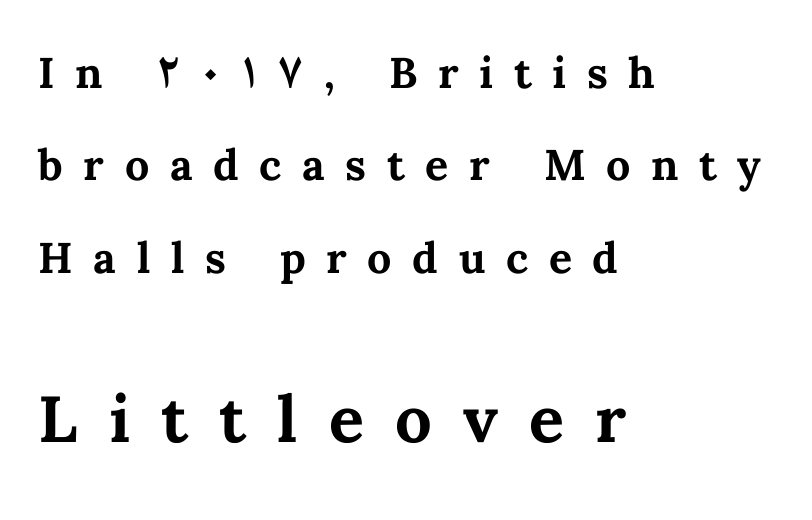
Think of a printed novel: that variable character pitch is what you see here. These lines have a slow, spaced-out rhythm from letter to letter. Underlining? Definitely not there. Note: smaller setting up top, larger setting below. The setting favours the left margin, as ordinary paragraphs usually do.
